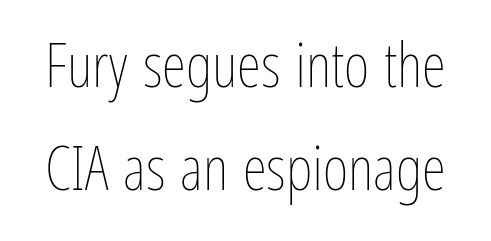
{"italic": "no", "bold": "no", "weight": "thin", "width": "condensed", "stroke_contrast": "low", "x_height": "medium", "monospaced": "no", "underline": "no", "line_spacing": "normal", "line_spacing_ratio": 1.66, "letter_spacing": "normal", "letter_spacing_em": 0.0, "glyph_px": 62}
